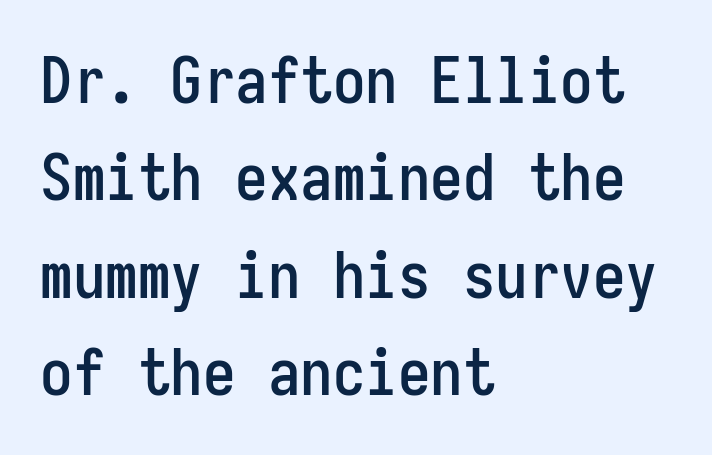
Q: Is the text italic (slanted)? A: No, it is upright.
Q: Is the typeface a serif or a sans-serif typeface? A: Sans-serif.
Q: Is the text underlined? A: No.
Q: How is the paragraph aligned? A: Left-aligned.
Q: Is the spacing between letters normal or unusually wide? A: Normal.
Q: Is the spacing between lines tight, normal or loose? A: Normal.
Q: Width (condensed, normal, or wide)? A: Condensed.
Q: Stroke contrast? A: Low.
Q: x-height? A: Medium.
Q: Monospaced? A: Yes.
